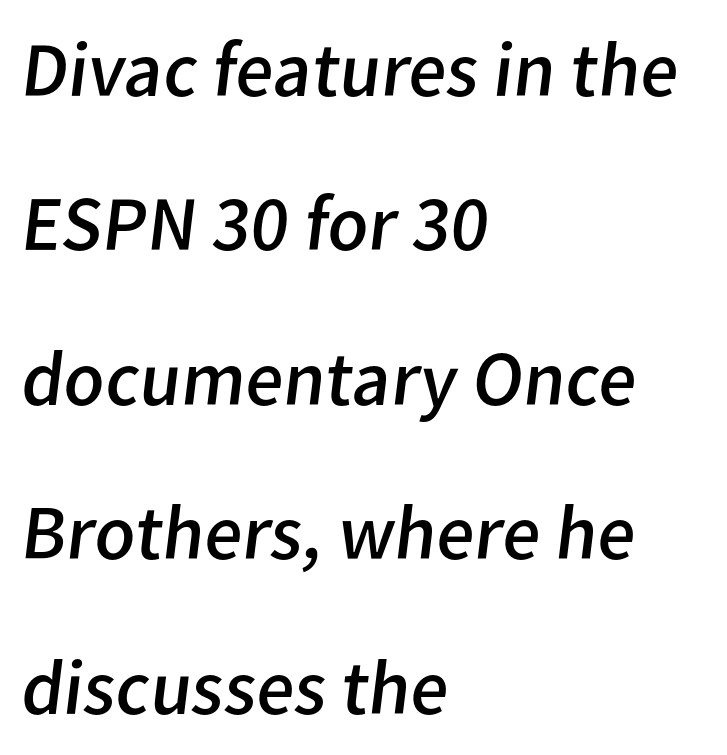
Q: Is the text bold? A: No.
Q: Is the typeface a serif or a sans-serif typeface? A: Sans-serif.
Q: Is the text underlined? A: No.
Q: How is the paragraph aligned? A: Left-aligned.
Q: Is the spacing between letters normal or unusually wide? A: Normal.
Q: Is the spacing between lines tight, normal or loose? A: Loose.
Q: Width (condensed, normal, or wide)? A: Normal.
Q: Stroke contrast? A: Low.
Q: x-height? A: Medium.
Q: Monospaced? A: No.
